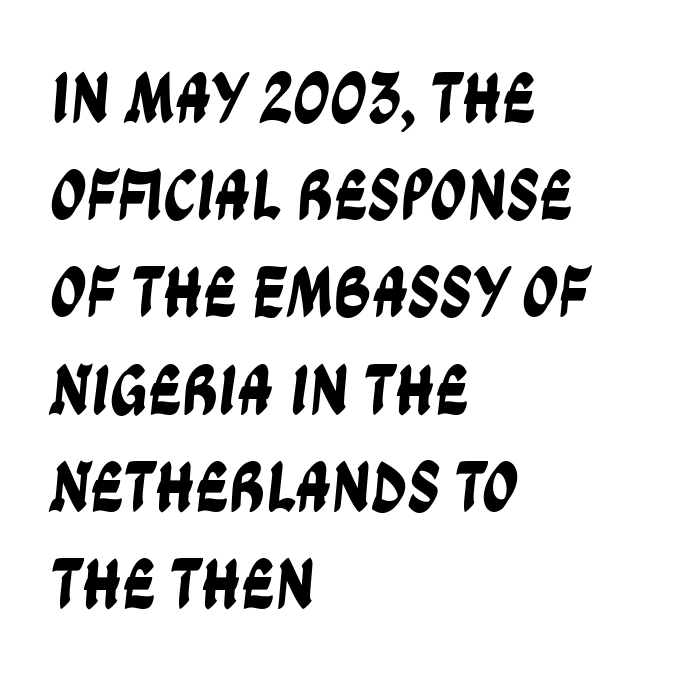
The image shows 72 px condensed sans-serif type; set left-aligned, normal line spacing (1.35x), normal letter spacing, not underlined; low stroke contrast and a large x-height.
